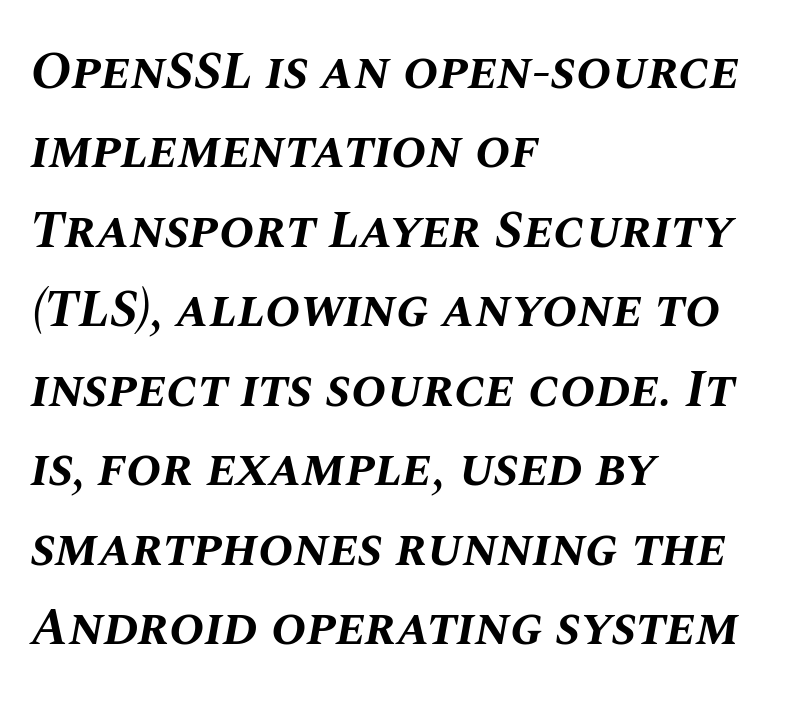
Type without underlining. A typesetter would call this proportional, since set widths differ per character. Horizontal alignment here is leftward, the default for most running prose. Emphasis by weight is at full strength: bold.
